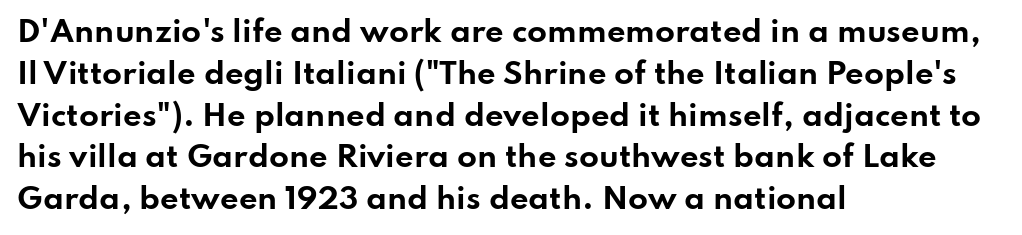
{"serif": "no", "italic": "no", "bold": "yes", "weight": "bold", "width": "wide", "stroke_contrast": "low", "x_height": "small", "monospaced": "no", "underline": "no", "align": "left", "line_spacing": "normal", "line_spacing_ratio": 1.44, "letter_spacing": "normal", "letter_spacing_em": 0.0, "glyph_px": 29}
